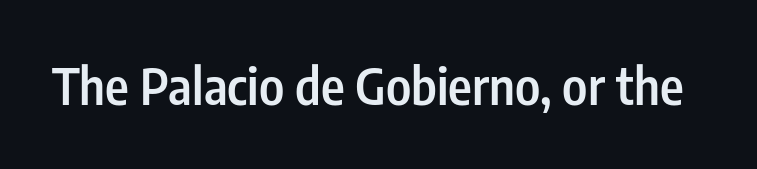
The passage shown is typed in a proportional face where columns would drift. This rendering employs a face without finishing strokes, i.e., a sans-serif. The specimen omits any rule beneath the text block's lines. A fair bit of extra ink — the face is semibold, not bold. No italicization has been applied; the sample stays upright. Students, note that the glyphs here touch the page at normal intervals.
